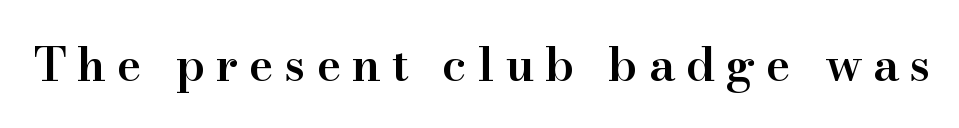
Caption: expanded tracking, letters set apart. Note the varied advance widths — an 'i' is clearly narrower than an 'm'. The type family on display is of the serif kind. Moderately thickened strokes mark this as semibold type.
